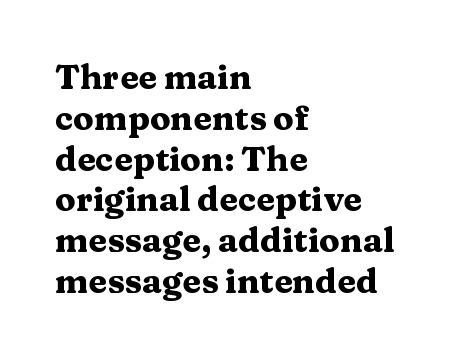
The image shows 34 px heavy, wide serif type, upright; set left-aligned, line spacing 1.2x, normal letter spacing, not underlined; medium stroke contrast and a medium x-height.
